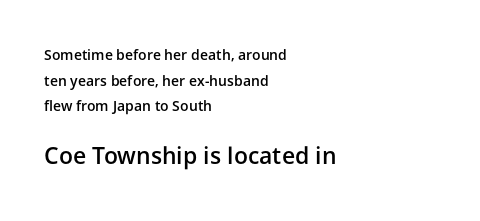
You get the small type first, then a jump to larger type. Stems and bowls a touch heavier than normal — semibold. Vertical strokes here are truly vertical. Notice how the passage keeps a crisp vertical edge on the left only.
